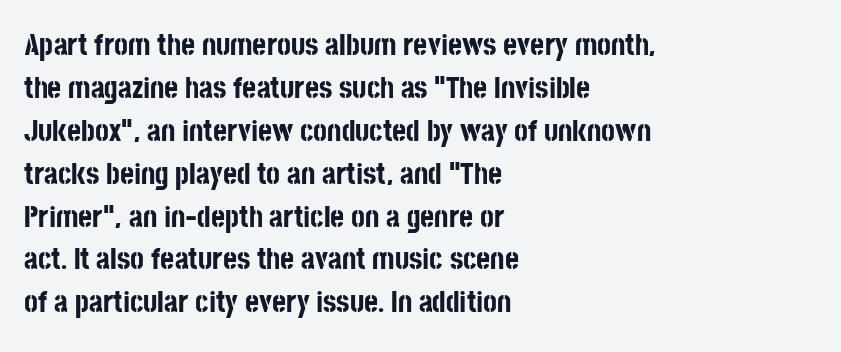
Note the varied advance widths — an 'i' is clearly narrower than an 'm'. Type without underlining. This block has exactly the height ordinary leading produces. This is the regular roman posture of the typeface. You could call the tracking neutral — neither tight nor loose. Line beginnings align vertically; line endings do not.
